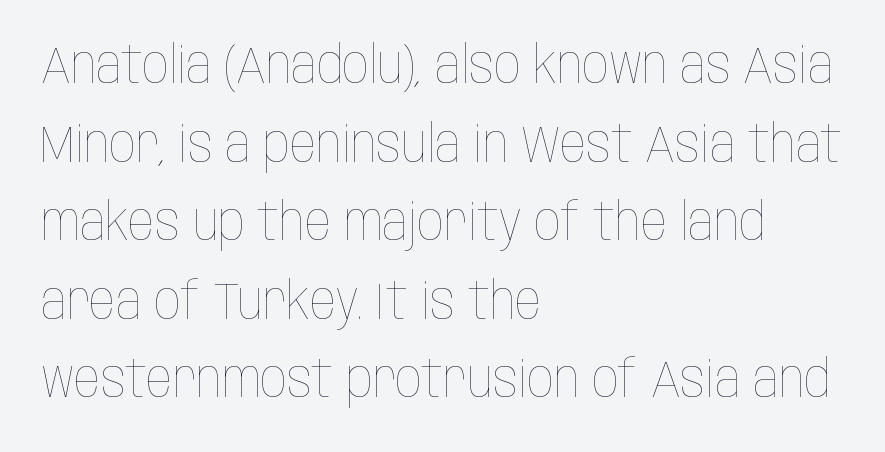
Q: Is the text bold? A: No.
Q: Is the text italic (slanted)? A: No, it is upright.
Q: Is the text underlined? A: No.
Q: How is the paragraph aligned? A: Left-aligned.
Q: Is the spacing between letters normal or unusually wide? A: Normal.
Q: Is the spacing between lines tight, normal or loose? A: Normal.
Q: Width (condensed, normal, or wide)? A: Condensed.
Q: Stroke contrast? A: Low.
Q: x-height? A: Large.
Q: Monospaced? A: No.
